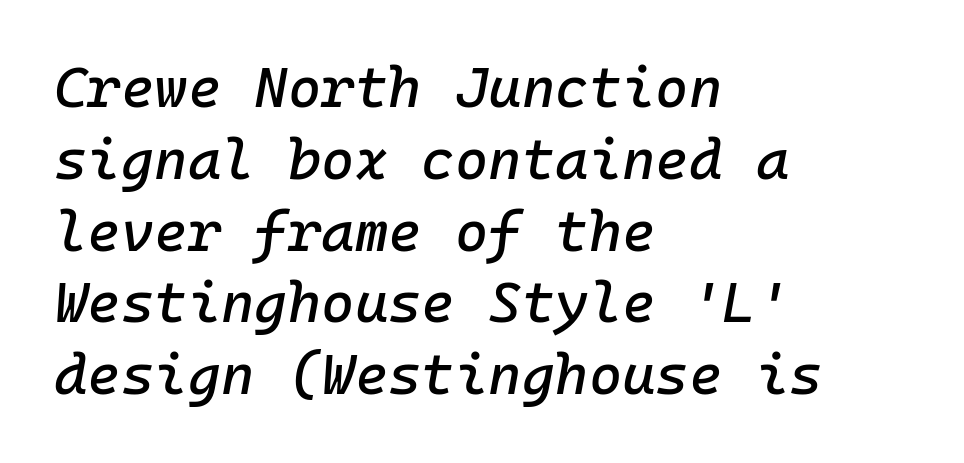
{"italic": "yes", "lean": "right", "slant_degrees": 10, "width": "normal", "stroke_contrast": "low", "x_height": "medium", "monospaced": "yes", "underline": "no", "align": "left", "line_spacing": "normal", "line_spacing_ratio": 1.26, "letter_spacing": "normal", "letter_spacing_em": 0.0, "glyph_px": 57}
